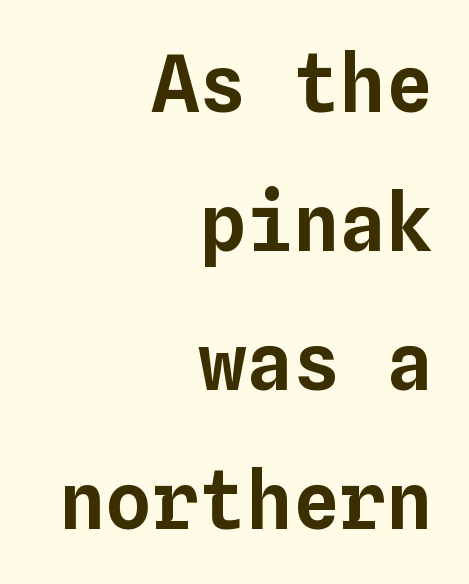
Descenders are the only things crossing below the line. Is this a fixed-width face? Yes — each glyph sits in an identical cell. A roman cut, with each character standing at attention. The type is set solid horizontally, with unmodified tracking. Where is the straight margin? On the right.
